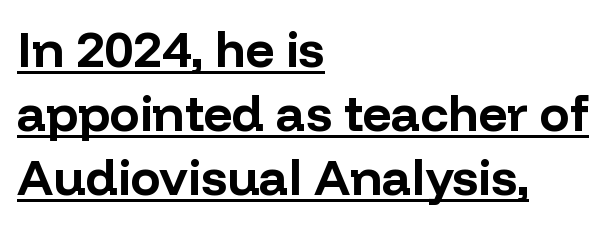
The image shows 50 px bold sans-serif type, upright; set left-aligned, normal line spacing (1.28x), normal letter spacing, underlined; low stroke contrast and a medium x-height.
